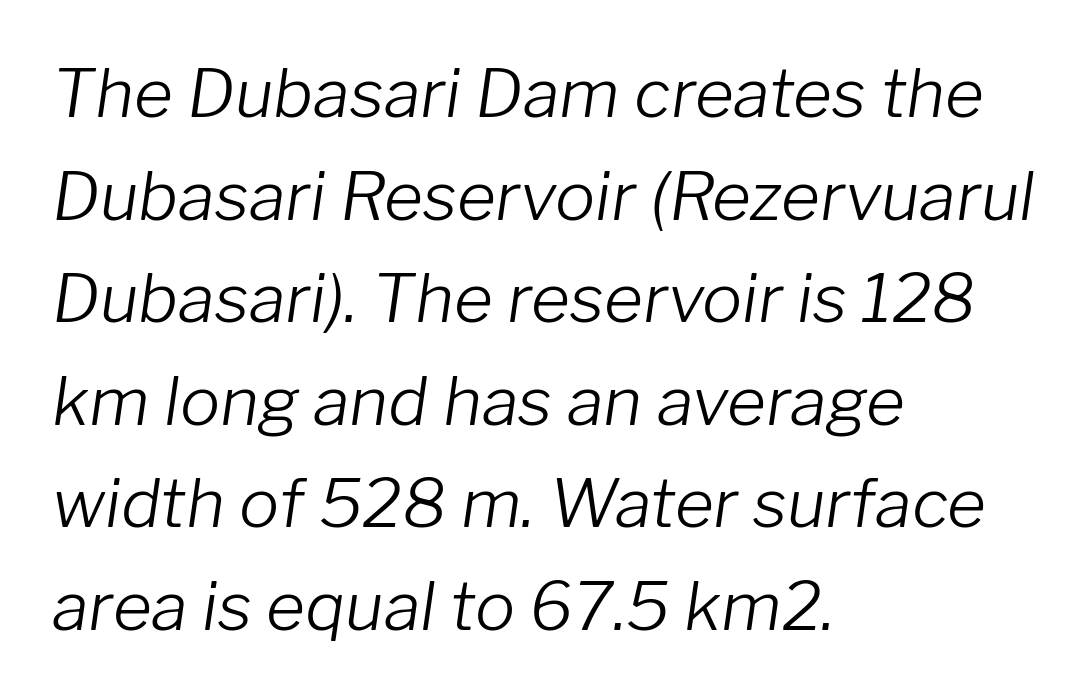
The face used here has a pronounced slope to its letters. The strokes are not fattened; the text isn't bold. This sample uses plain, unmodified letter spacing. A bare baseline throughout the passage. A typesetter would call this leading conventional body-copy spacing.
